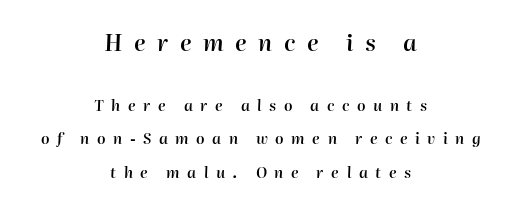
The image shows 23 px text type, italic (leaning right); set centered, loose line spacing (2.23x), unusually wide letter spacing (+0.5 em), not underlined; the first (top) block is 1.53x larger.
